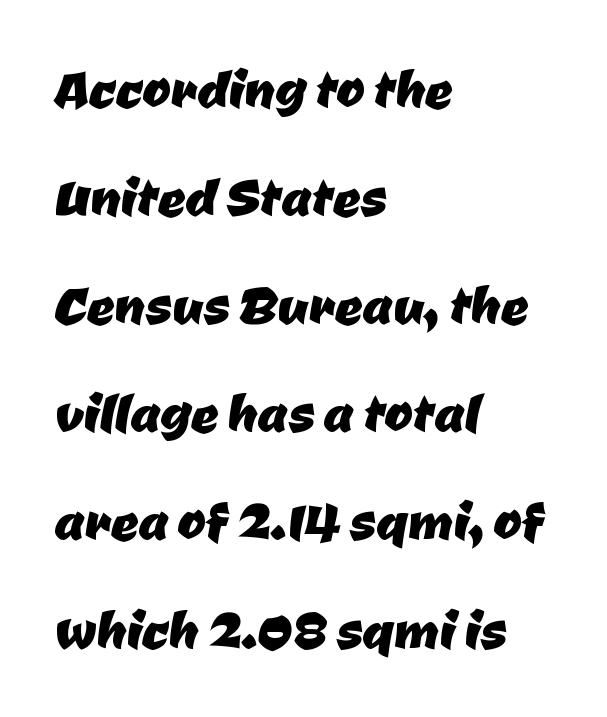
Q: Is the typeface a serif or a sans-serif typeface? A: Sans-serif.
Q: Is the text underlined? A: No.
Q: How is the paragraph aligned? A: Left-aligned.
Q: Is the spacing between letters normal or unusually wide? A: Normal.
Q: Is the spacing between lines tight, normal or loose? A: Normal.
Q: Width (condensed, normal, or wide)? A: Normal.
Q: Stroke contrast? A: Low.
Q: x-height? A: Medium.
Q: Monospaced? A: No.
